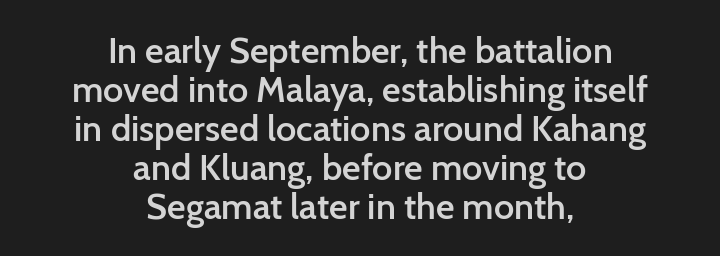
The image shows 36 px semibold sans-serif type, upright; set centered, tight line spacing (1.08x), normal letter spacing, not underlined; low stroke contrast and a medium x-height.
